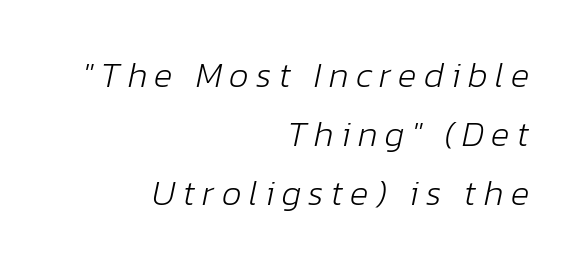
{"italic": "yes", "lean": "right", "slant_degrees": 12, "bold": "no", "weight": "light", "width": "normal", "stroke_contrast": "low", "x_height": "medium", "monospaced": "no", "underline": "no", "align": "right", "line_spacing": "normal", "line_spacing_ratio": 1.69, "letter_spacing": "wide", "letter_spacing_em": 0.21, "glyph_px": 35}
